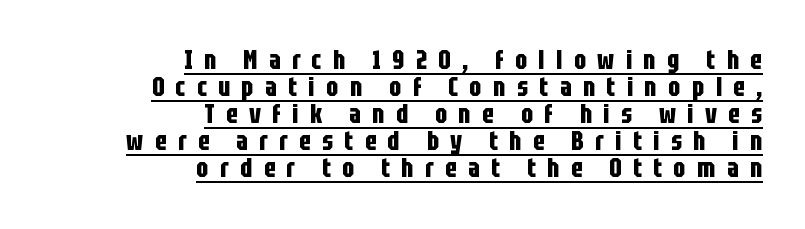
The image shows 26 px bold type, upright; set right-aligned, tight line spacing (1.04x), unusually wide letter spacing (+0.44 em), underlined.
